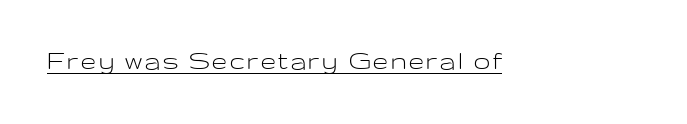
The specimen reads as upright at a glance. Every word sits above its own underline. No feet cap the strokes, marking this as sans-serif type. The rendering uses natural spacing where letterforms have individual widths.
